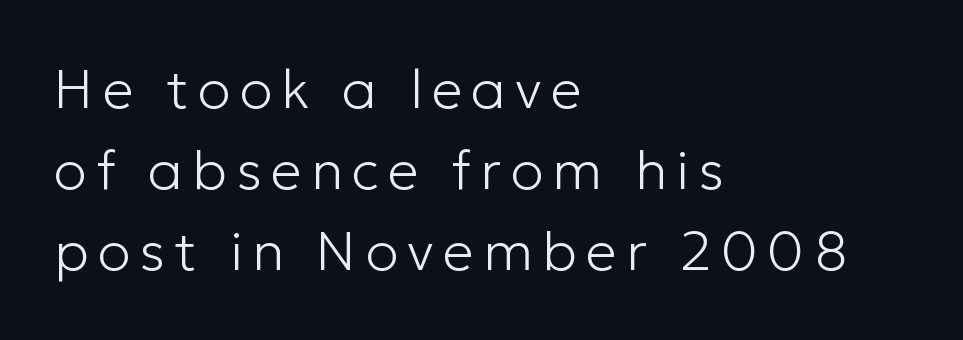
A quiet, ordinary-to-light weight characterises the typeface. The gap between lines stays unmarked. The face used here is a sans, in the tradition of grotesques and geometrics. Character widths vary here, with narrow letters taking less room than wide ones.
